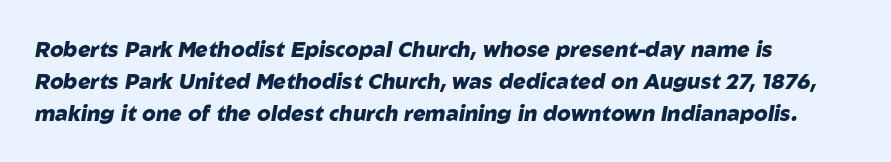
Q: Is the text bold? A: Yes.
Q: Is the text italic (slanted)? A: Yes, it leans right by about 10 degrees.
Q: Is the text underlined? A: No.
Q: How is the paragraph aligned? A: Left-aligned.
Q: Is the spacing between letters normal or unusually wide? A: Normal.
Q: Is the spacing between lines tight, normal or loose? A: Normal.
